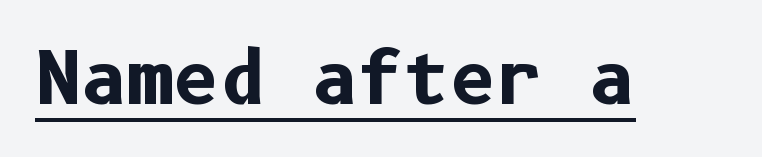
{"serif": "no", "italic": "no", "bold": "yes", "weight": "bold", "width": "normal", "stroke_contrast": "low", "x_height": "medium", "underline": "yes", "letter_spacing": "normal", "letter_spacing_em": 0.0, "glyph_px": 71}
